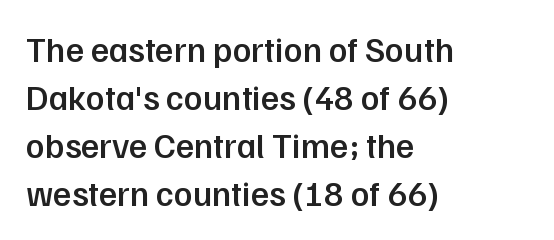
The specimen omits any rule beneath the text block's lines. Think of a printed novel: that variable character pitch is what you see here. I'd call this a sans setting — the letters go barefoot. No italicization has been applied; the sample stays upright. All the whitespace from short lines collects on the right. Baseline-to-baseline distance is the conventional proportion of letter height.
